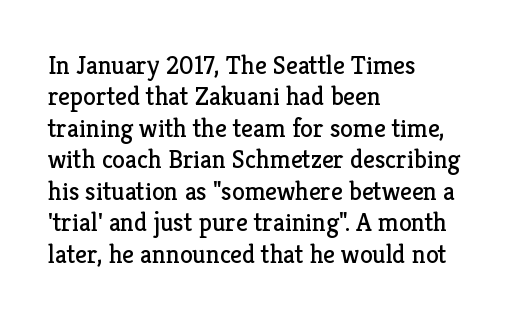
Q: Is the text bold? A: No.
Q: Is the text italic (slanted)? A: No, it is upright.
Q: Is the text underlined? A: No.
Q: How is the paragraph aligned? A: Left-aligned.
Q: Is the spacing between letters normal or unusually wide? A: Normal.
